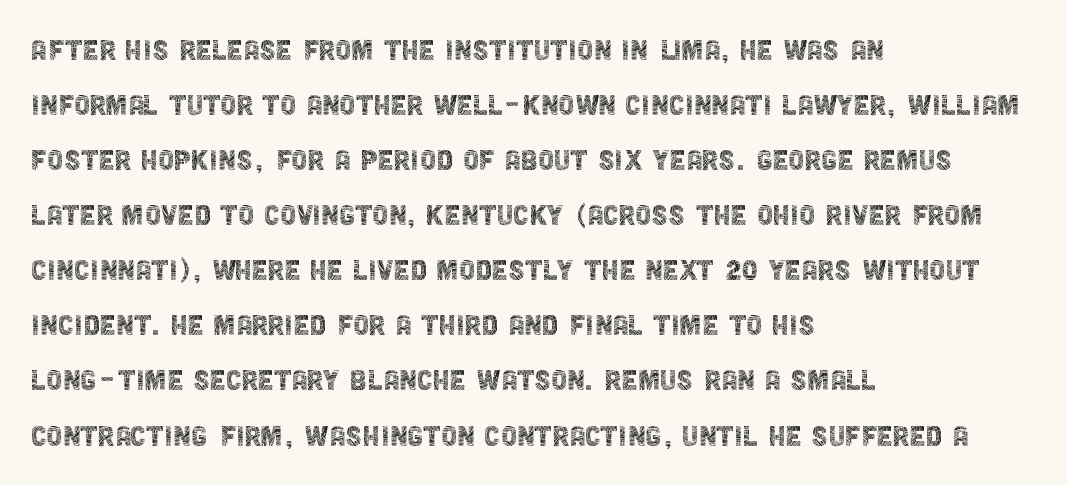
Q: Is the text bold? A: No.
Q: Is the text italic (slanted)? A: No, it is upright.
Q: Is the typeface a serif or a sans-serif typeface? A: Sans-serif.
Q: Is the text underlined? A: No.
Q: How is the paragraph aligned? A: Left-aligned.
Q: Is the spacing between letters normal or unusually wide? A: Normal.
Q: Is the spacing between lines tight, normal or loose? A: Normal.
Q: Width (condensed, normal, or wide)? A: Condensed.
Q: x-height? A: Large.
Q: Monospaced? A: No.
